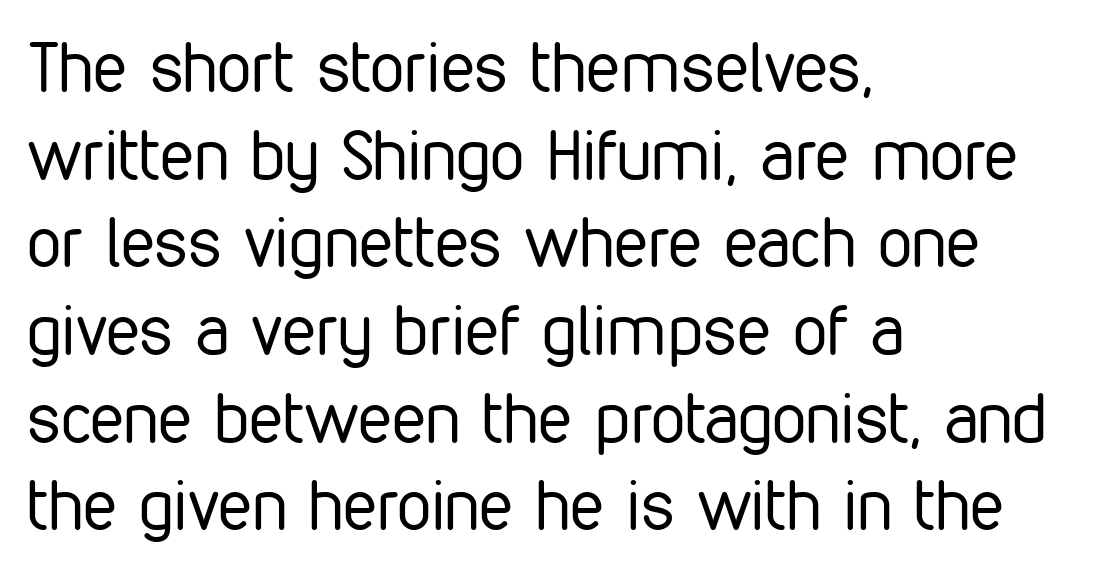
Do the characters align in a grid? No, the font is proportional. Vertical stems look standard width or narrower in stroke. Type without underlining. The typography opts for an upright posture over an oblique one.
